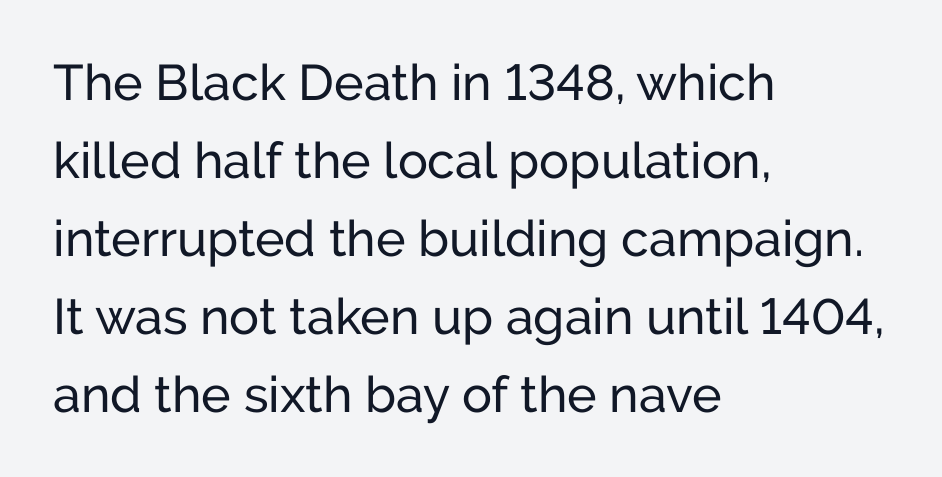
Q: Is the text italic (slanted)? A: No, it is upright.
Q: Is the typeface a serif or a sans-serif typeface? A: Sans-serif.
Q: Is the text underlined? A: No.
Q: How is the paragraph aligned? A: Left-aligned.
Q: Is the spacing between letters normal or unusually wide? A: Normal.
Q: Is the spacing between lines tight, normal or loose? A: Normal.
Q: Width (condensed, normal, or wide)? A: Normal.
Q: Stroke contrast? A: Low.
Q: x-height? A: Medium.
Q: Monospaced? A: No.
